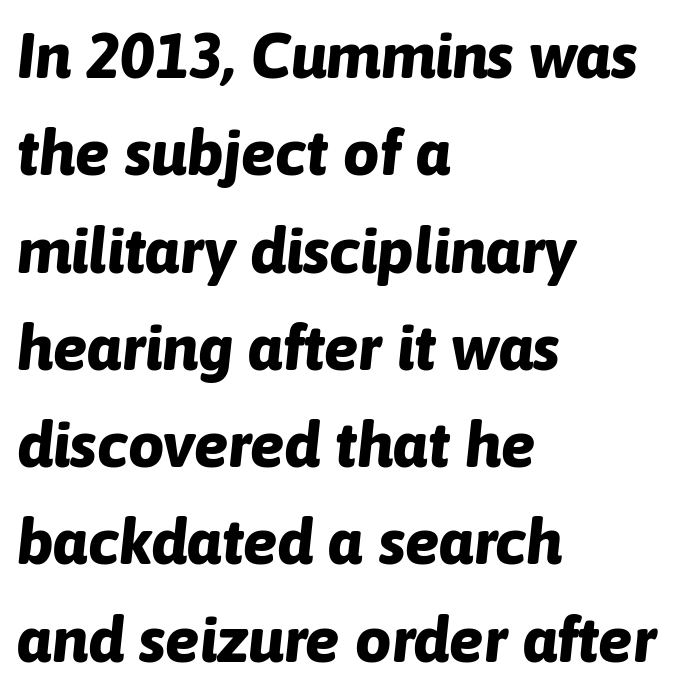
The image shows 64 px bold type, italic (leaning right); set left-aligned, normal line spacing (1.52x), normal letter spacing, not underlined; low stroke contrast and a medium x-height.
